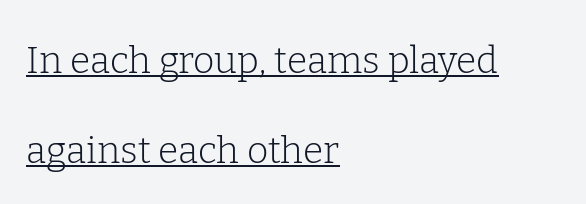
Q: Is the text bold? A: No.
Q: Is the text italic (slanted)? A: No, it is upright.
Q: Is the typeface a serif or a sans-serif typeface? A: Serif.
Q: Is the text underlined? A: Yes.
Q: How is the paragraph aligned? A: Left-aligned.
Q: Is the spacing between letters normal or unusually wide? A: Normal.
Q: Is the spacing between lines tight, normal or loose? A: Loose.
Q: Width (condensed, normal, or wide)? A: Normal.
Q: Stroke contrast? A: Low.
Q: x-height? A: Medium.
Q: Monospaced? A: No.
